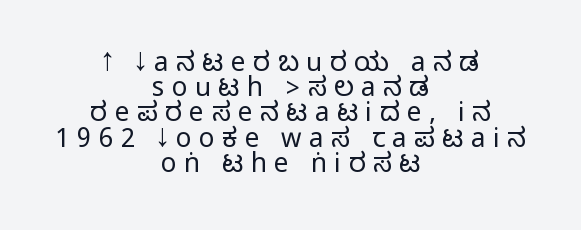
Q: Is the text italic (slanted)? A: No, it is upright.
Q: Is the text underlined? A: No.
Q: How is the paragraph aligned? A: Centered.
Q: Is the spacing between letters normal or unusually wide? A: Unusually wide.
Q: Is the spacing between lines tight, normal or loose? A: Tight.
